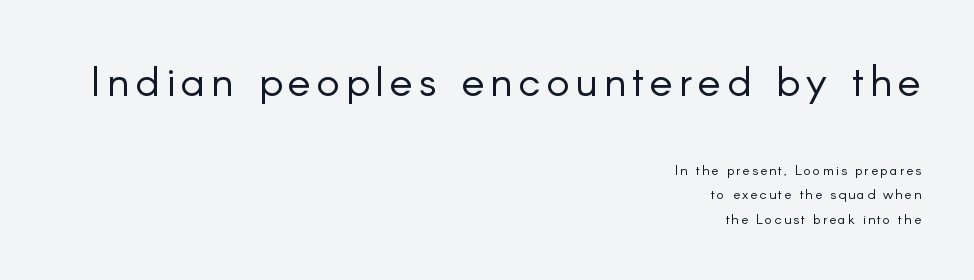
Q: Is the text bold? A: No.
Q: Is the text italic (slanted)? A: No, it is upright.
Q: Is the typeface a serif or a sans-serif typeface? A: Sans-serif.
Q: Is the text underlined? A: No.
Q: How is the paragraph aligned? A: Right-aligned.
Q: Which block of text is set in a larger size, the first (top) or the second (bottom)? A: The first (top) one.
Q: Width (condensed, normal, or wide)? A: Normal.
Q: Stroke contrast? A: Low.
Q: x-height? A: Small.
Q: Monospaced? A: No.
